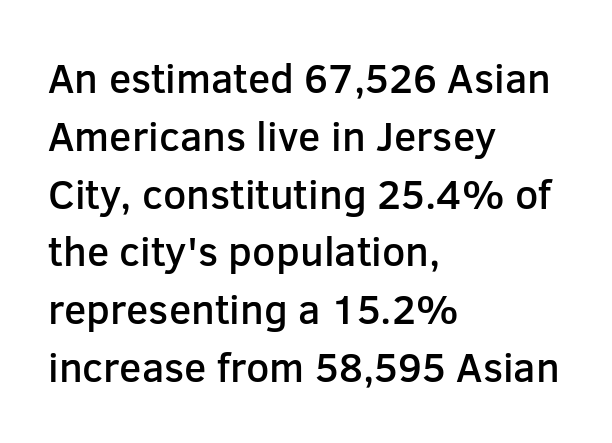
Varying glyph widths throughout — classic text-font behaviour. Glance below the letters and you will spot only blank space. Glyph-to-glyph distance matches everyday printed text. The text was rendered using a sans face with plain stroke endings.
